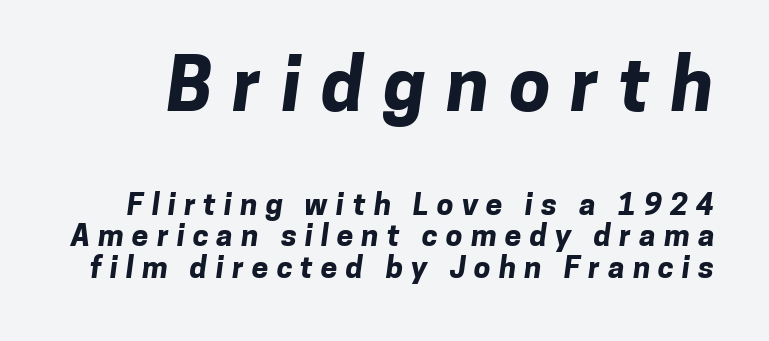
Q: Is the text bold? A: Yes.
Q: Is the typeface a serif or a sans-serif typeface? A: Sans-serif.
Q: Is the text underlined? A: No.
Q: Is the spacing between letters normal or unusually wide? A: Unusually wide.
Q: Is the spacing between lines tight, normal or loose? A: Tight.
Q: Which block of text is set in a larger size, the first (top) or the second (bottom)? A: The first (top) one.
Q: Width (condensed, normal, or wide)? A: Normal.
Q: Stroke contrast? A: Low.
Q: x-height? A: Medium.
Q: Monospaced? A: No.
